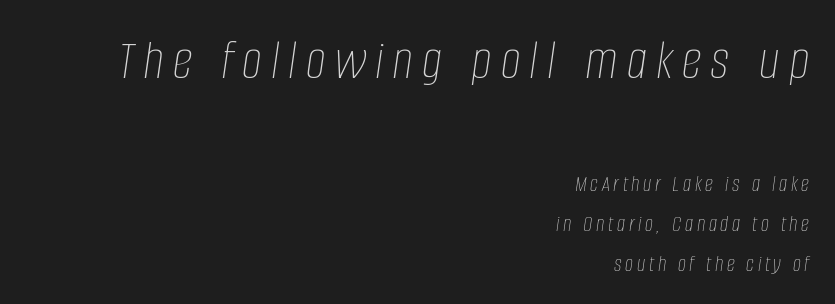
The rendering anchors every line to the right-hand side. Emphasis-style slanted type is in use. In this sample the first text group is rendered at the bigger scale. Looks like regular typesetting: each glyph gets only the width it needs.
